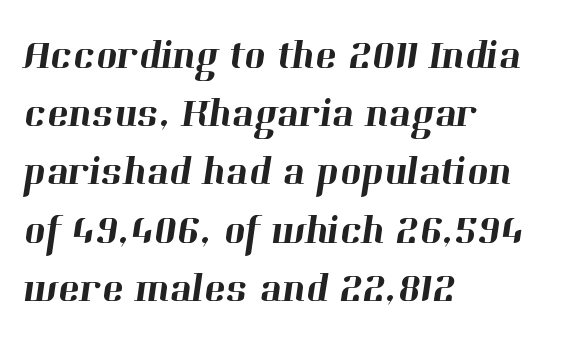
The image shows 41 px serif type; set left-aligned, normal line spacing (1.42x), normal letter spacing, not underlined; high stroke contrast and a medium x-height.
